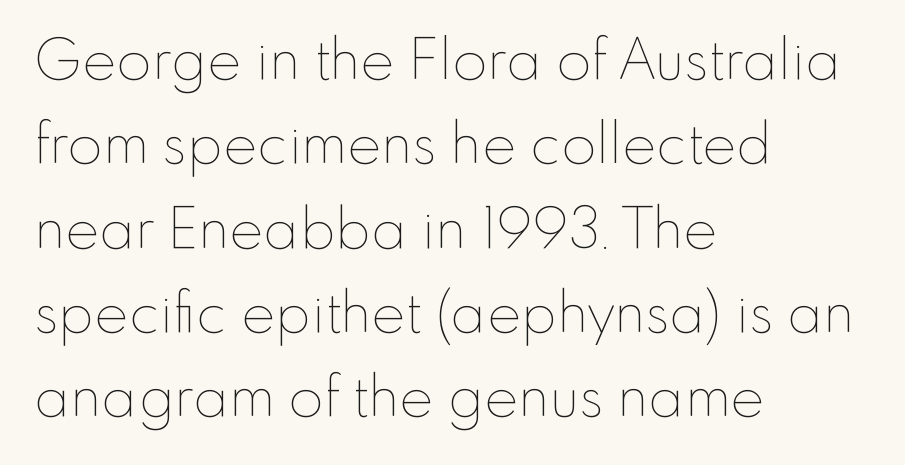
Does the copy run flush right? No — it runs flush left. The face looks like a standard text weight, possibly lighter. Quick note: not italic, upright. Line spacing here is normal. This sample uses plain, unmodified letter spacing.
